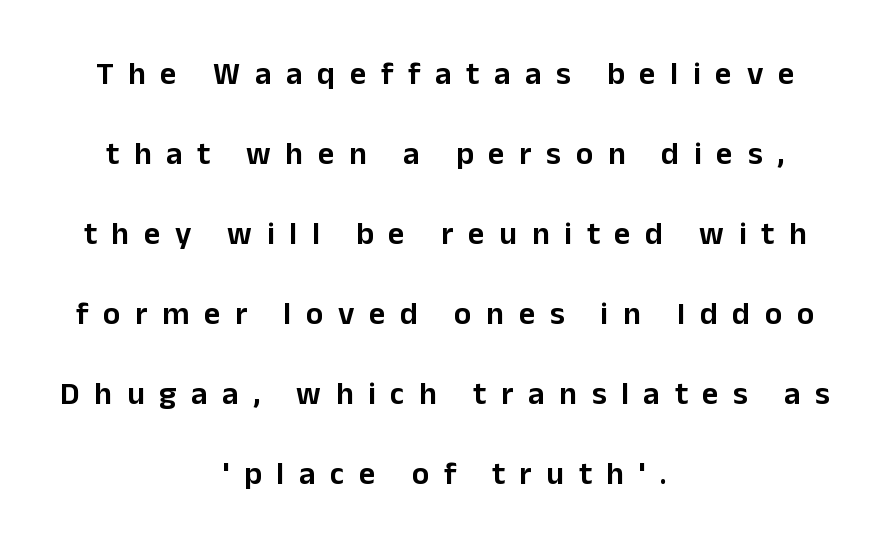
The image shows 32 px sans-serif type, upright; set centered, loose line spacing (2.5x), unusually wide letter spacing (+0.46 em), not underlined; low stroke contrast and a medium x-height.
